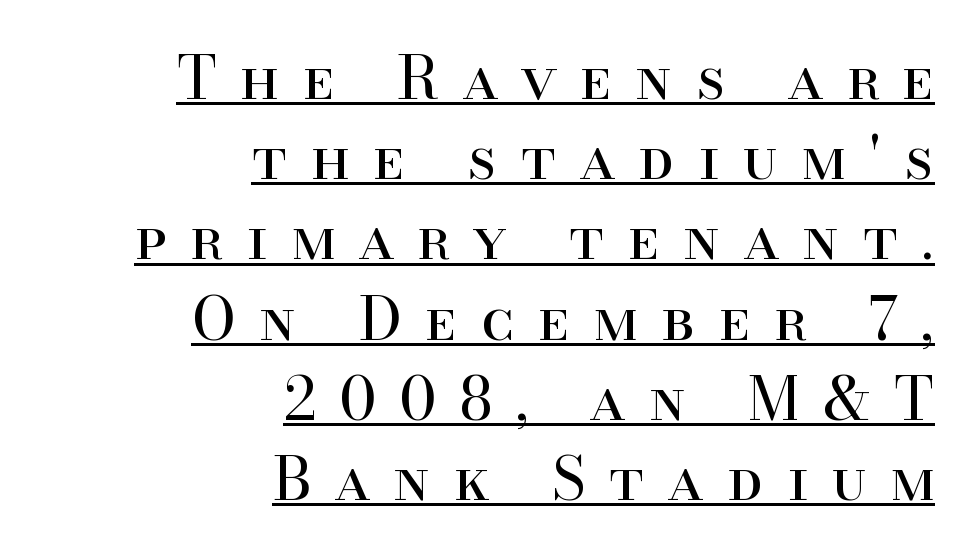
{"serif": "yes", "italic": "no", "bold": "no", "weight": "regular", "width": "normal", "stroke_contrast": "high", "x_height": "small", "monospaced": "no", "underline": "yes", "align": "right", "line_spacing": "normal", "line_spacing_ratio": 1.36, "letter_spacing": "wide", "letter_spacing_em": 0.4, "glyph_px": 59}
